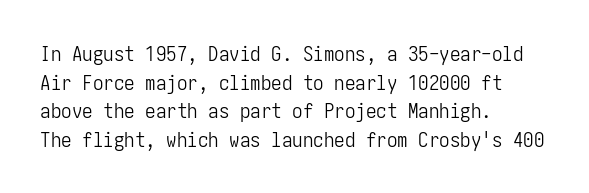
Line beginnings align vertically; line endings do not. Whoever set this chose a conventional vertical rhythm. Stroke mass is kept to a normal reading level or below. Nobody touched the tracking dial on this one.
